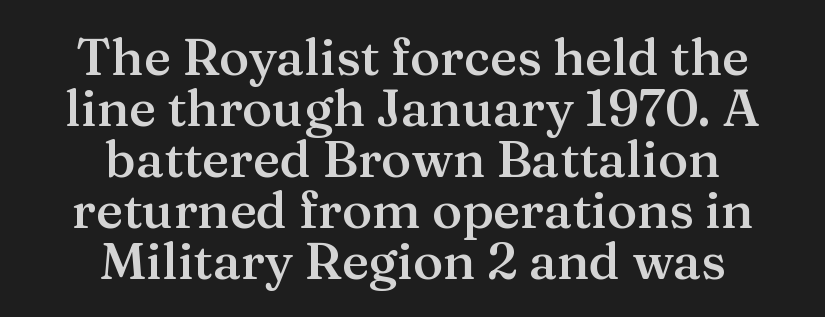
{"serif": "yes", "italic": "no", "bold": "semi", "weight": "semibold", "width": "normal", "stroke_contrast": "medium", "x_height": "medium", "monospaced": "no", "underline": "no", "align": "center", "line_spacing": "tight", "line_spacing_ratio": 1.0, "letter_spacing": "normal", "letter_spacing_em": 0.0, "glyph_px": 51}
